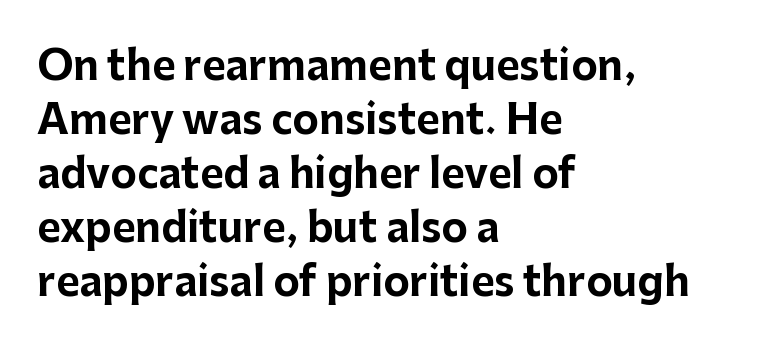
The image shows 40 px bold sans-serif type, upright; set left-aligned, normal line spacing (1.35x), normal letter spacing, not underlined; low stroke contrast and a medium x-height.
